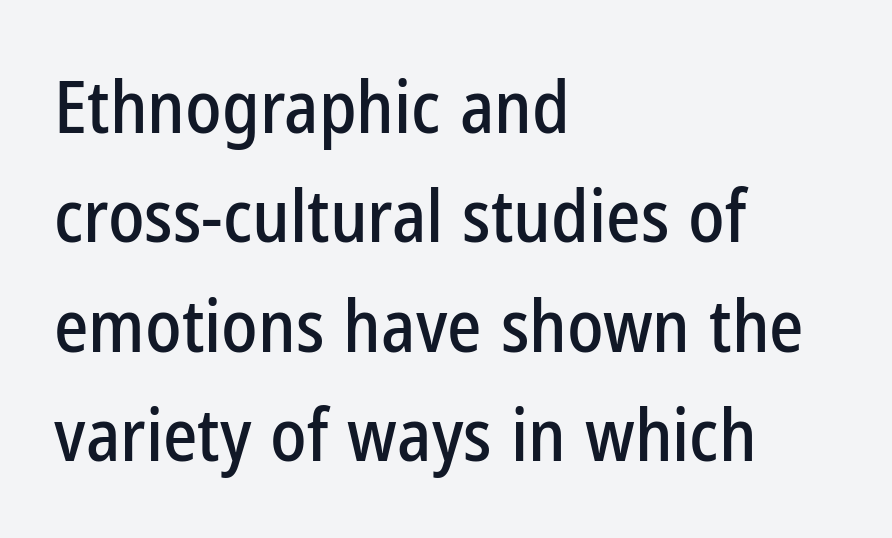
Q: Is the text italic (slanted)? A: No, it is upright.
Q: Is the typeface a serif or a sans-serif typeface? A: Sans-serif.
Q: Is the text underlined? A: No.
Q: How is the paragraph aligned? A: Left-aligned.
Q: Is the spacing between letters normal or unusually wide? A: Normal.
Q: Is the spacing between lines tight, normal or loose? A: Normal.
Q: Width (condensed, normal, or wide)? A: Condensed.
Q: Stroke contrast? A: Low.
Q: x-height? A: Medium.
Q: Monospaced? A: No.
